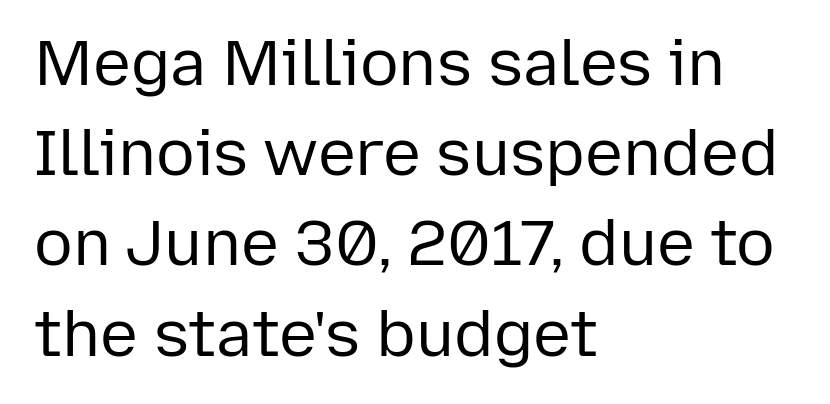
No extra tracking has been applied to these lines. Lines of text with bare space underneath. A sans-serif font was chosen for this passage. Honestly, the row spacing looks completely unremarkable. This rendering uses left alignment, leaving the right contour irregular.
